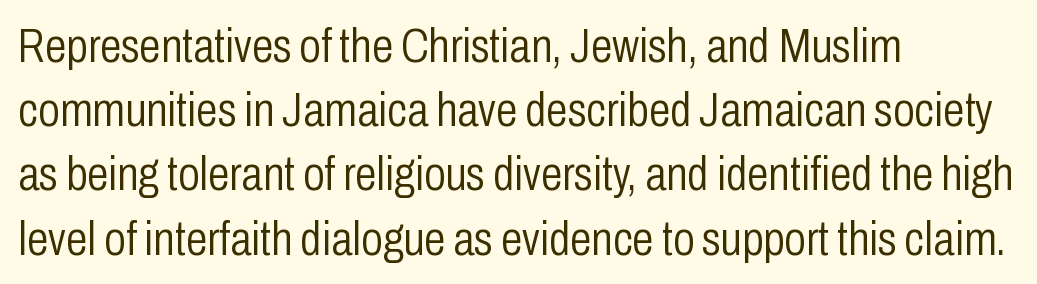
This sample uses plain, unmodified letter spacing. The paragraph shown leans on its left margin. Ascenders rise straight up at ninety degrees. Note the varied advance widths — an 'i' is clearly narrower than an 'm'. Beneath every word, the page is bare.
